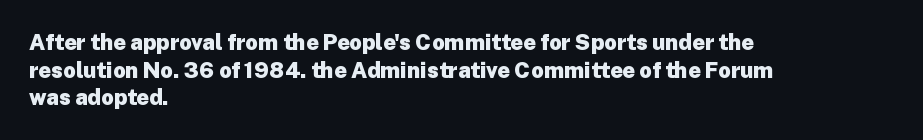
{"italic": "no", "bold": "yes", "underline": "no", "align": "left", "line_spacing": "normal", "line_spacing_ratio": 1.26, "letter_spacing": "normal", "letter_spacing_em": 0.0, "glyph_px": 22}
